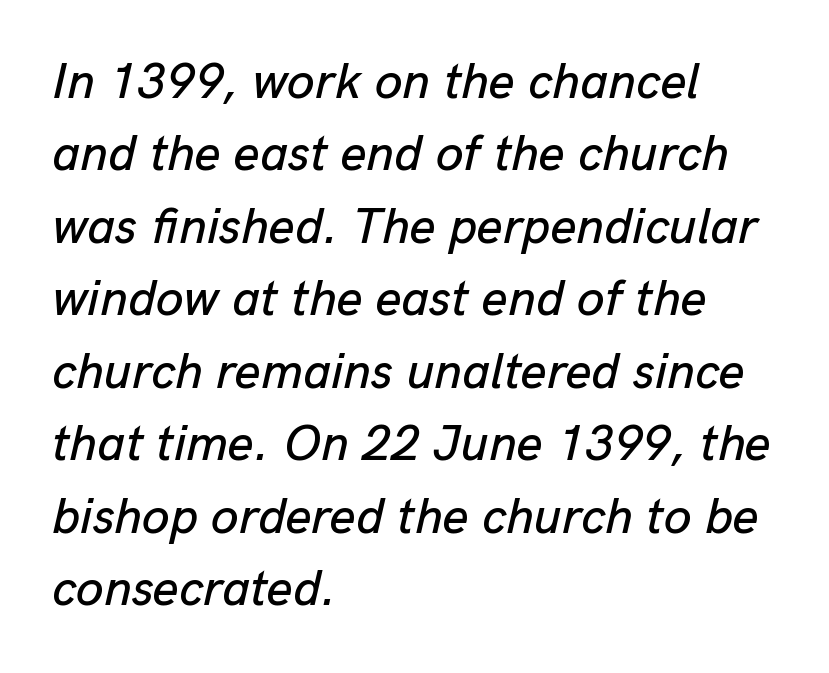
The image shows 50 px text type, italic (leaning right); set left-aligned, normal line spacing (1.45x), normal letter spacing, not underlined; low stroke contrast and a medium x-height.
